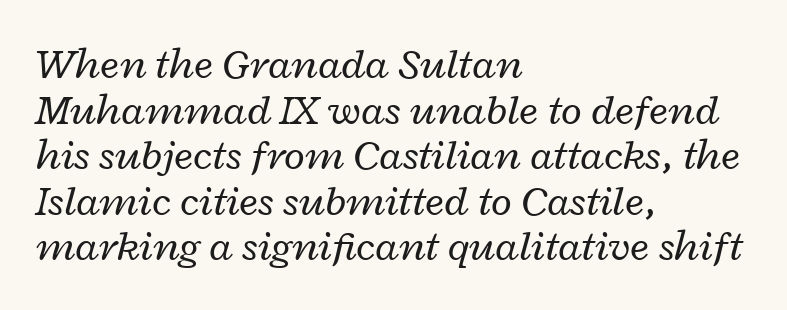
{"italic": "yes", "lean": "right", "slant_degrees": 12, "bold": "no", "weight": "regular", "width": "wide", "stroke_contrast": "low", "x_height": "medium", "monospaced": "no", "underline": "no", "align": "left", "line_spacing": "tight", "line_spacing_ratio": 1.06, "letter_spacing": "normal", "letter_spacing_em": 0.0, "glyph_px": 43}
